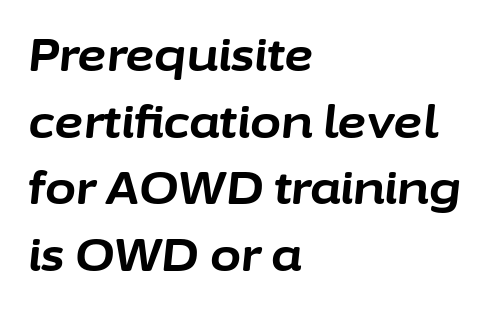
You could call the tracking neutral — neither tight nor loose. What weight is shown? A full bold with thick strokes. Reading down the column, the eye jumps a familiar distance to each next line. Honestly, there is no underline to notice here at all.
